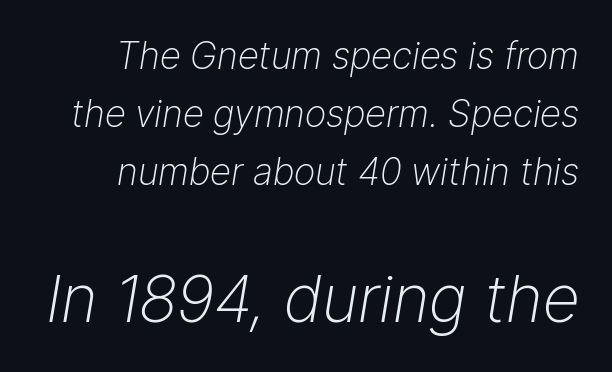
{"italic": "yes", "lean": "right", "slant_degrees": 9, "bold": "no", "weight": "light", "width": "normal", "stroke_contrast": "low", "x_height": "medium", "monospaced": "no", "underline": "no", "align": "right", "line_spacing": "normal", "line_spacing_ratio": 1.57, "letter_spacing": "normal", "letter_spacing_em": 0.0, "larger_block": "second", "size_ratio": 1.76, "glyph_px": 65}
